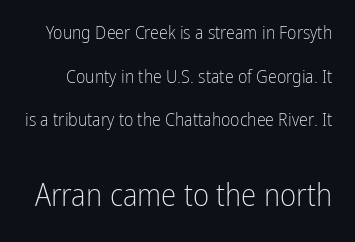
Q: Is the text bold? A: No.
Q: Is the text italic (slanted)? A: No, it is upright.
Q: Is the typeface a serif or a sans-serif typeface? A: Sans-serif.
Q: Is the text underlined? A: No.
Q: Is the spacing between letters normal or unusually wide? A: Normal.
Q: Is the spacing between lines tight, normal or loose? A: Loose.
Q: Which block of text is set in a larger size, the first (top) or the second (bottom)? A: The second (bottom) one.
Q: Width (condensed, normal, or wide)? A: Condensed.
Q: Stroke contrast? A: Low.
Q: x-height? A: Medium.
Q: Monospaced? A: No.
